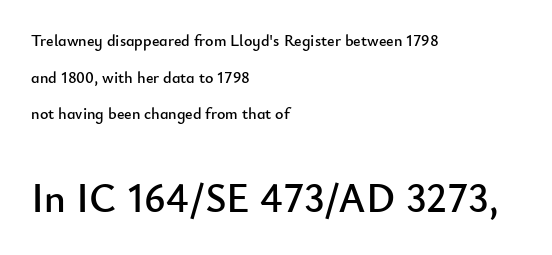
Q: Is the text italic (slanted)? A: No, it is upright.
Q: Is the typeface a serif or a sans-serif typeface? A: Sans-serif.
Q: Is the text underlined? A: No.
Q: How is the paragraph aligned? A: Left-aligned.
Q: Is the spacing between letters normal or unusually wide? A: Normal.
Q: Is the spacing between lines tight, normal or loose? A: Loose.
Q: Which block of text is set in a larger size, the first (top) or the second (bottom)? A: The second (bottom) one.
Q: Width (condensed, normal, or wide)? A: Normal.
Q: Stroke contrast? A: Low.
Q: x-height? A: Small.
Q: Monospaced? A: No.
